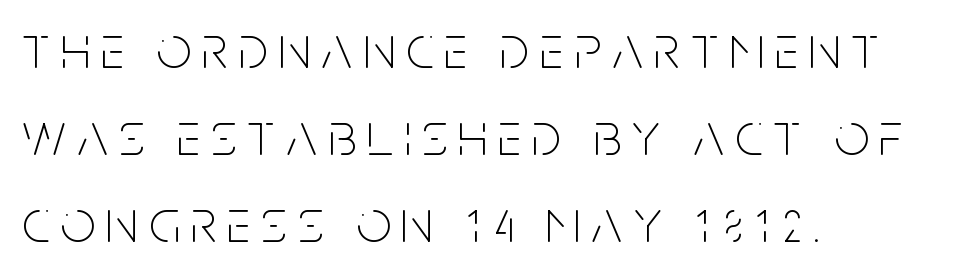
Q: Is the text bold? A: No.
Q: Is the text italic (slanted)? A: No, it is upright.
Q: Is the typeface a serif or a sans-serif typeface? A: Sans-serif.
Q: Is the text underlined? A: No.
Q: How is the paragraph aligned? A: Left-aligned.
Q: Is the spacing between lines tight, normal or loose? A: Normal.
Q: Width (condensed, normal, or wide)? A: Condensed.
Q: Stroke contrast? A: Low.
Q: x-height? A: Large.
Q: Monospaced? A: No.
